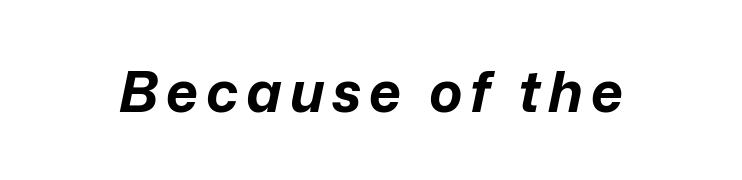
{"italic": "yes", "lean": "right", "slant_degrees": 12, "bold": "yes", "weight": "bold", "width": "normal", "stroke_contrast": "low", "x_height": "medium", "monospaced": "no", "underline": "no", "glyph_px": 56}
